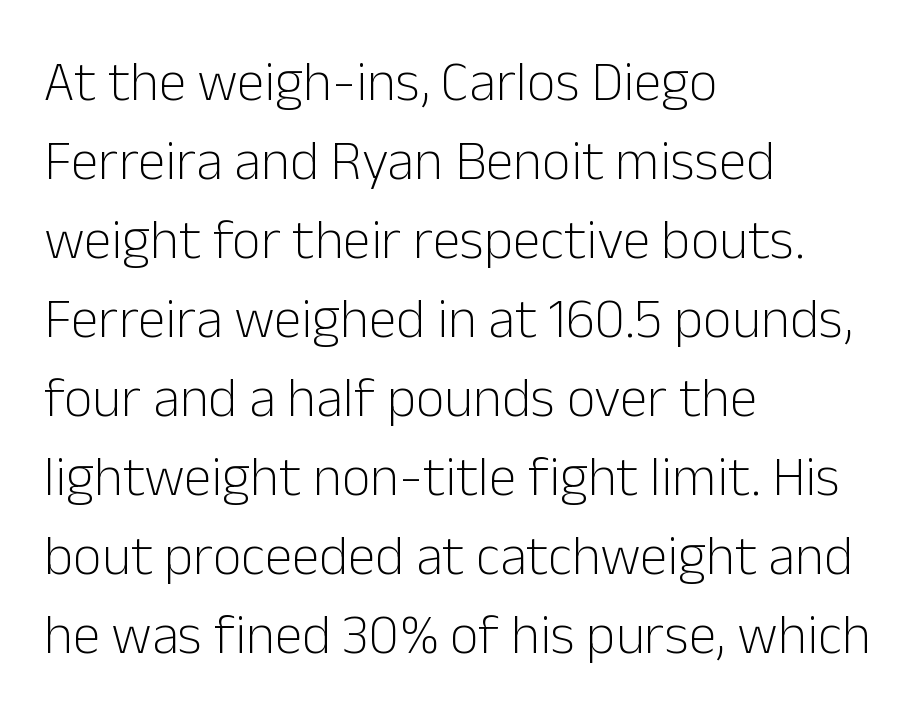
Stroke thickness stays within the range of a standard reading face or lighter. Check the space under the baseline: it is left empty. This sample uses a sans-serif face. No extra tracking has been applied to these lines. Summary of vertical rhythm: regular, with standard interline spacing.
